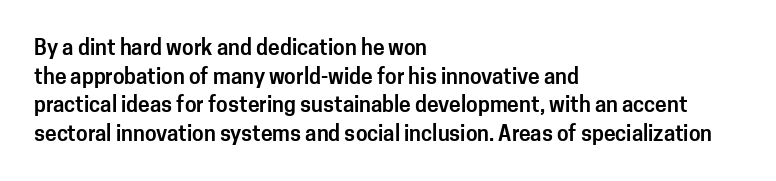
Q: Is the text italic (slanted)? A: No, it is upright.
Q: Is the text underlined? A: No.
Q: How is the paragraph aligned? A: Left-aligned.
Q: Is the spacing between letters normal or unusually wide? A: Normal.
Q: Is the spacing between lines tight, normal or loose? A: Normal.
